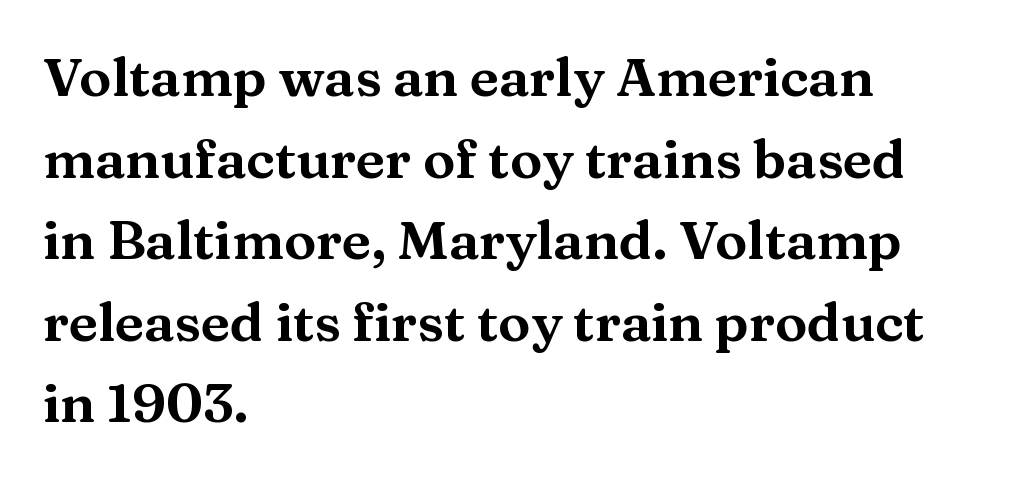
The image shows 54 px wide serif type, upright; set left-aligned, normal line spacing (1.51x), normal letter spacing, not underlined; medium stroke contrast and a medium x-height.
